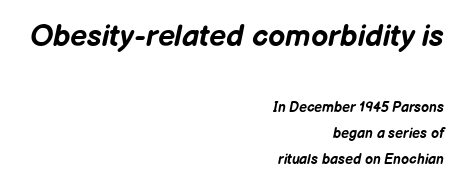
The image shows 30 px bold type, italic (leaning right); set right-aligned, line spacing 1.86x, normal letter spacing, not underlined; the first (top) block is 2.14x larger; low stroke contrast and a medium x-height.
